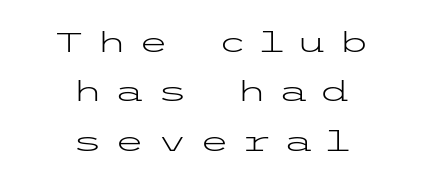
{"serif": "no", "italic": "no", "bold": "no", "weight": "light", "width": "wide", "stroke_contrast": "low", "x_height": "medium", "underline": "no", "align": "center", "line_spacing_ratio": 1.76, "letter_spacing": "wide", "letter_spacing_em": 0.41, "glyph_px": 28}
